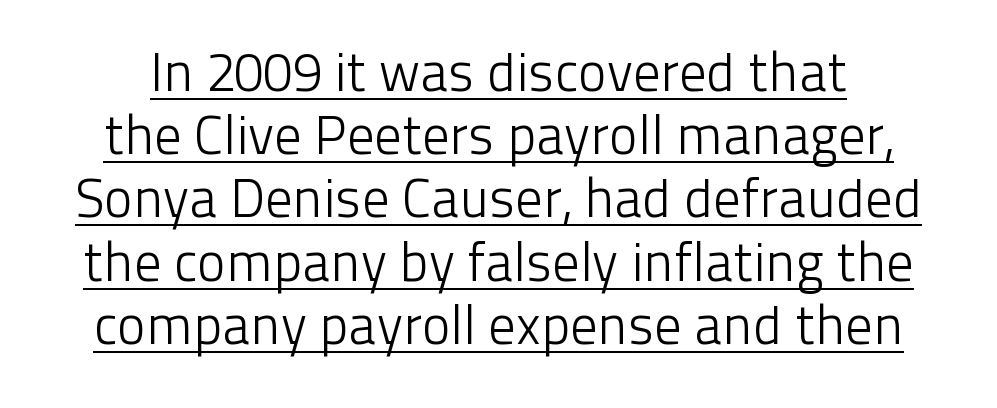
Q: Is the text bold? A: No.
Q: Is the text italic (slanted)? A: No, it is upright.
Q: Is the typeface a serif or a sans-serif typeface? A: Sans-serif.
Q: Is the text underlined? A: Yes.
Q: Is the spacing between letters normal or unusually wide? A: Normal.
Q: Width (condensed, normal, or wide)? A: Normal.
Q: Stroke contrast? A: Low.
Q: x-height? A: Medium.
Q: Monospaced? A: No.
